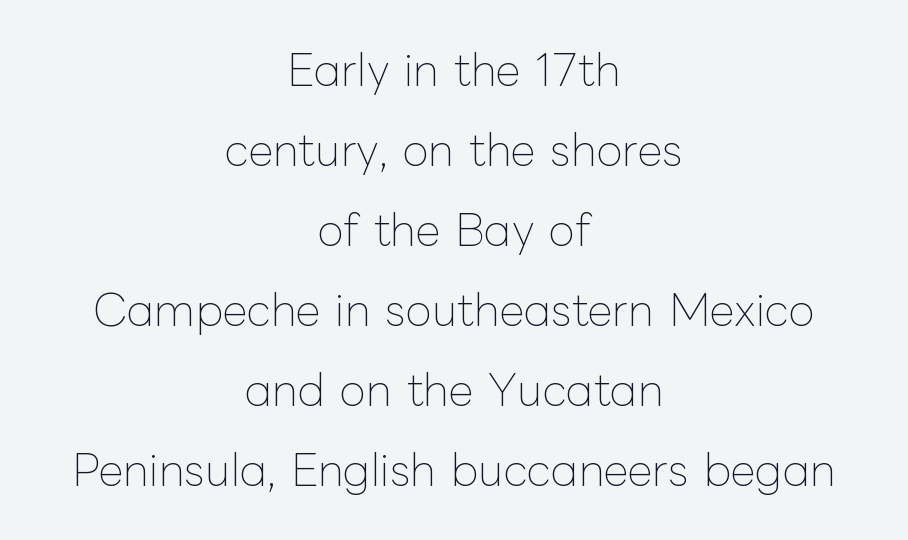
The image shows 43 px thin type, upright; set centered, line spacing 1.86x, normal letter spacing, not underlined; low stroke contrast and a medium x-height.
